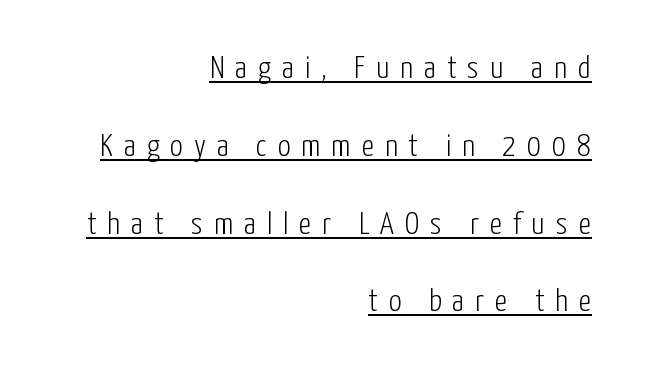
Q: Is the text bold? A: No.
Q: Is the text italic (slanted)? A: No, it is upright.
Q: Is the typeface a serif or a sans-serif typeface? A: Sans-serif.
Q: Is the text underlined? A: Yes.
Q: How is the paragraph aligned? A: Right-aligned.
Q: Is the spacing between letters normal or unusually wide? A: Unusually wide.
Q: Is the spacing between lines tight, normal or loose? A: Loose.
Q: Width (condensed, normal, or wide)? A: Condensed.
Q: Stroke contrast? A: Low.
Q: x-height? A: Medium.
Q: Monospaced? A: No.
